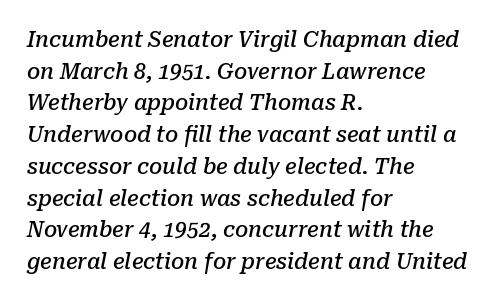
{"italic": "yes", "lean": "right", "slant_degrees": 10, "bold": "semi", "underline": "no", "align": "left", "line_spacing": "normal", "line_spacing_ratio": 1.51, "letter_spacing": "normal", "letter_spacing_em": 0.0, "glyph_px": 21}
